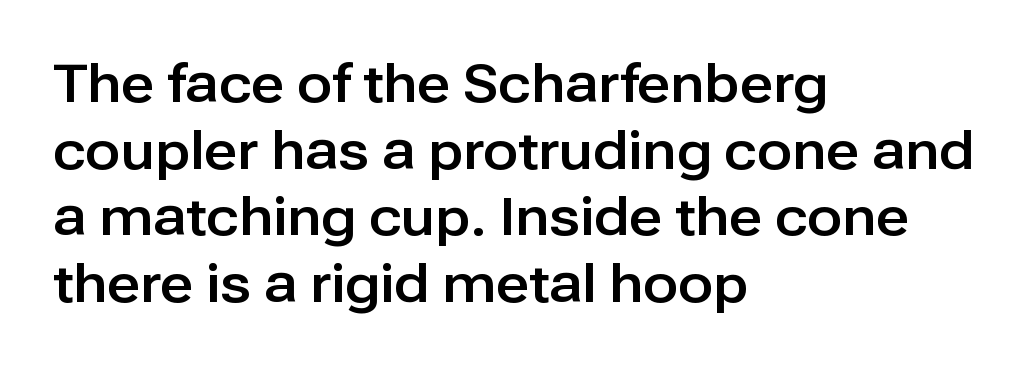
The image shows 52 px sans-serif type, upright; set left-aligned, normal line spacing (1.28x), normal letter spacing, not underlined; low stroke contrast and a medium x-height.
